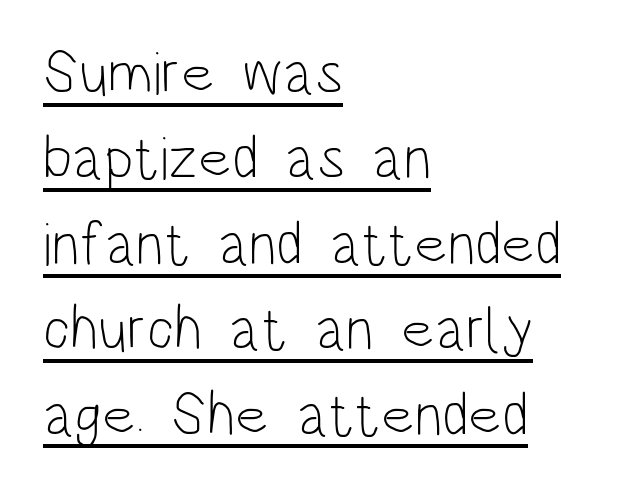
Summary of vertical rhythm: regular, with standard interline spacing. Font category for this specimen: sans-serif. In terms of posture, this sample is upright. Looks like regular typesetting: each glyph gets only the width it needs. Notice how the passage keeps a crisp vertical edge on the left only. The rendering uses the underline text-decoration.
